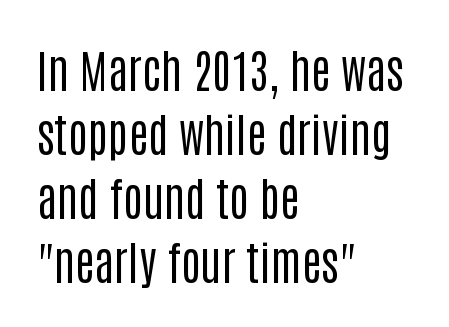
Spacing verdict: proportional, widths tailored to each character. Serif or sans? Sans — the stroke terminals are bare. In CSS terms this would be text-align: left. Students, note that the glyphs here touch the page at normal intervals.
